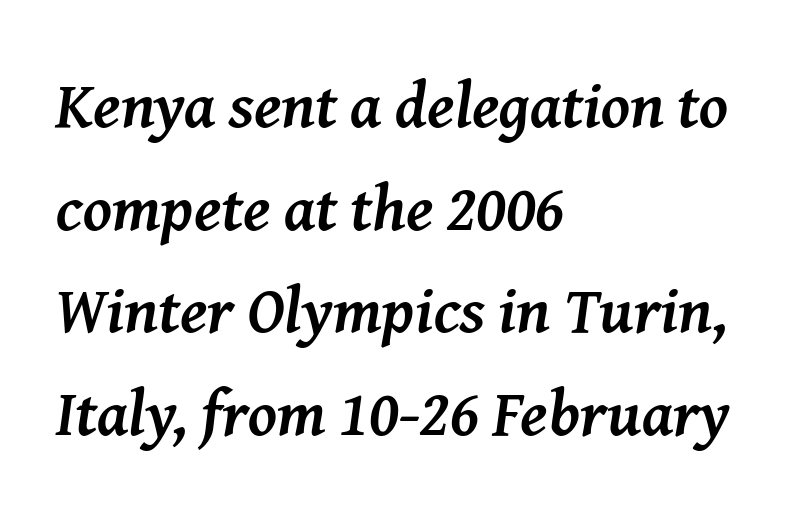
Q: Is the text bold? A: Yes.
Q: Is the text italic (slanted)? A: Yes, it leans right by about 8 degrees.
Q: Is the typeface a serif or a sans-serif typeface? A: Serif.
Q: Is the text underlined? A: No.
Q: How is the paragraph aligned? A: Left-aligned.
Q: Is the spacing between letters normal or unusually wide? A: Normal.
Q: Is the spacing between lines tight, normal or loose? A: Normal.
Q: Width (condensed, normal, or wide)? A: Normal.
Q: Stroke contrast? A: Medium.
Q: x-height? A: Medium.
Q: Monospaced? A: No.
